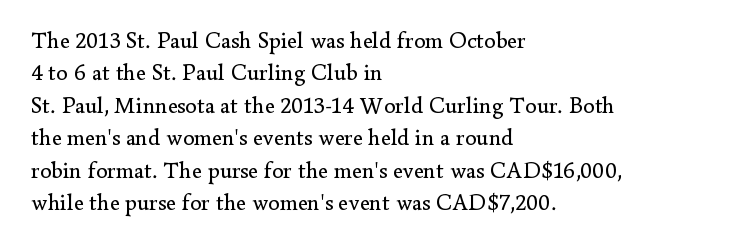
The tracking reads as untouched default to a designer's eye. Layout note: lines flush left. Students, observe: this is what conventionally led text looks like. Underline: absent.
